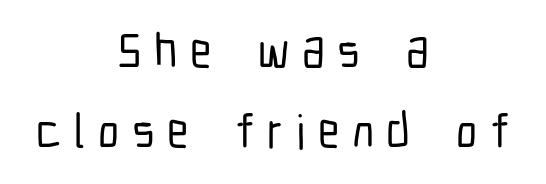
The image shows 48 px condensed sans-serif type, upright; set centered, normal line spacing (1.67x), unusually wide letter spacing (+0.26 em), not underlined; low stroke contrast and a medium x-height.
